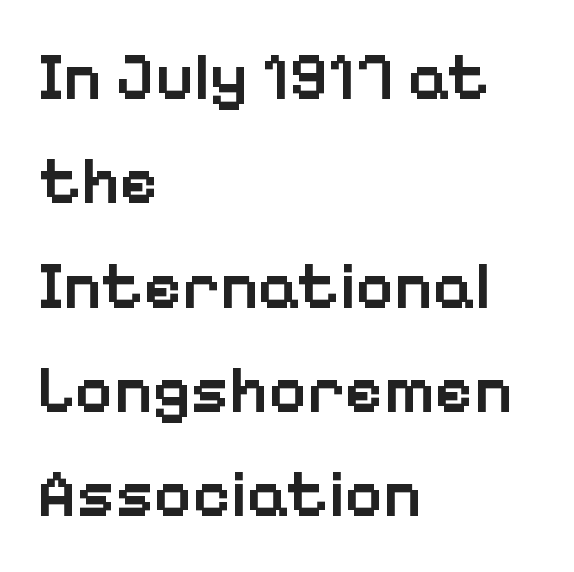
Q: Is the text bold? A: Semi-bold.
Q: Is the text italic (slanted)? A: No, it is upright.
Q: Is the typeface a serif or a sans-serif typeface? A: Sans-serif.
Q: Is the text underlined? A: No.
Q: How is the paragraph aligned? A: Left-aligned.
Q: Is the spacing between letters normal or unusually wide? A: Normal.
Q: Is the spacing between lines tight, normal or loose? A: Normal.
Q: Width (condensed, normal, or wide)? A: Normal.
Q: Stroke contrast? A: Low.
Q: x-height? A: Medium.
Q: Monospaced? A: No.
